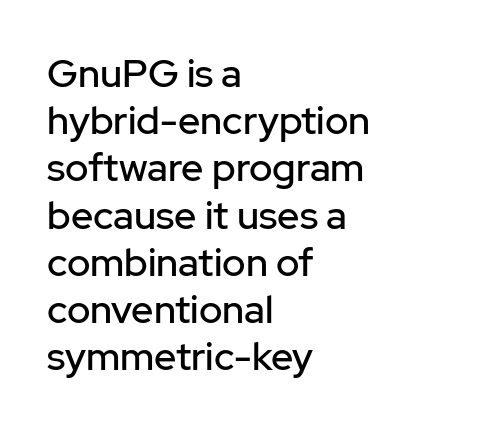
Q: Is the text italic (slanted)? A: No, it is upright.
Q: Is the typeface a serif or a sans-serif typeface? A: Sans-serif.
Q: Is the text underlined? A: No.
Q: How is the paragraph aligned? A: Left-aligned.
Q: Is the spacing between letters normal or unusually wide? A: Normal.
Q: Width (condensed, normal, or wide)? A: Normal.
Q: Stroke contrast? A: Low.
Q: x-height? A: Medium.
Q: Monospaced? A: No.
